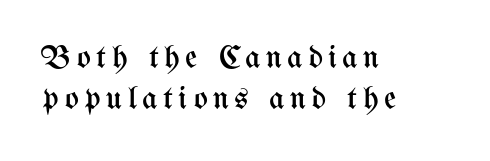
{"italic": "no", "bold": "no", "weight": "regular", "width": "condensed", "stroke_contrast": "medium", "x_height": "medium", "monospaced": "no", "underline": "no", "align": "left", "line_spacing": "normal", "line_spacing_ratio": 1.25, "glyph_px": 33}
